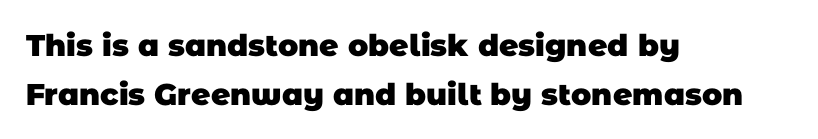
Honestly, the row spacing looks completely unremarkable. The line texture is even and compact thanks to regular tracking. Is this a sans? Yes — the strokes have no serifs. Character widths vary here, with narrow letters taking less room than wide ones. Letters rest on an invisible, unmarked baseline. Alignment: flush left.
